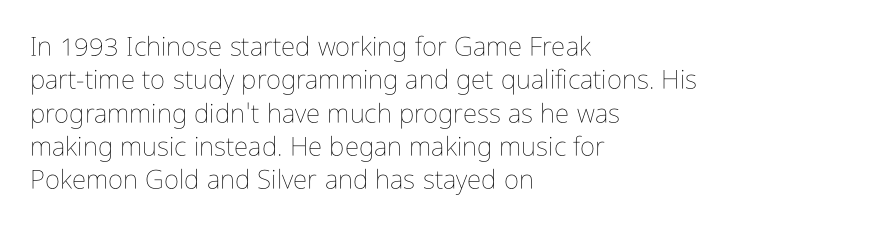
Q: Is the text bold? A: No.
Q: Is the text italic (slanted)? A: No, it is upright.
Q: Is the text underlined? A: No.
Q: How is the paragraph aligned? A: Left-aligned.
Q: Is the spacing between letters normal or unusually wide? A: Normal.
Q: Is the spacing between lines tight, normal or loose? A: Normal.
